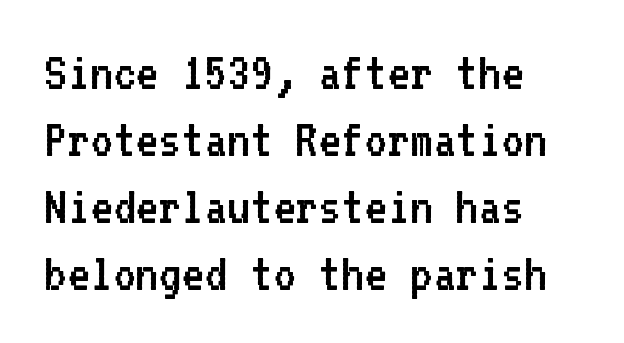
The image shows 55 px regular-weight sans-serif type, upright, monospaced; set left-aligned, line spacing 1.22x, normal letter spacing, not underlined; low stroke contrast and a medium x-height.
